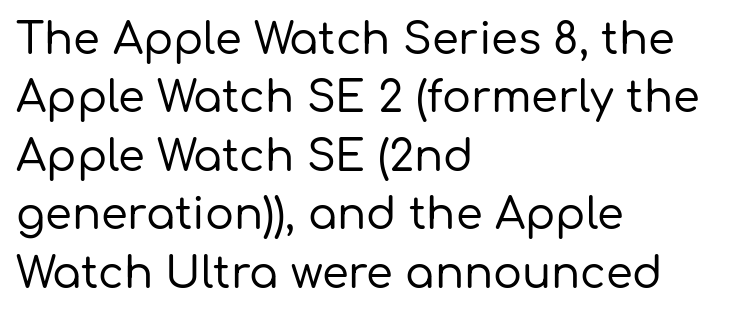
Q: Is the text italic (slanted)? A: No, it is upright.
Q: Is the typeface a serif or a sans-serif typeface? A: Sans-serif.
Q: Is the text underlined? A: No.
Q: How is the paragraph aligned? A: Left-aligned.
Q: Is the spacing between letters normal or unusually wide? A: Normal.
Q: Is the spacing between lines tight, normal or loose? A: Normal.
Q: Width (condensed, normal, or wide)? A: Normal.
Q: Stroke contrast? A: Low.
Q: x-height? A: Medium.
Q: Monospaced? A: No.
